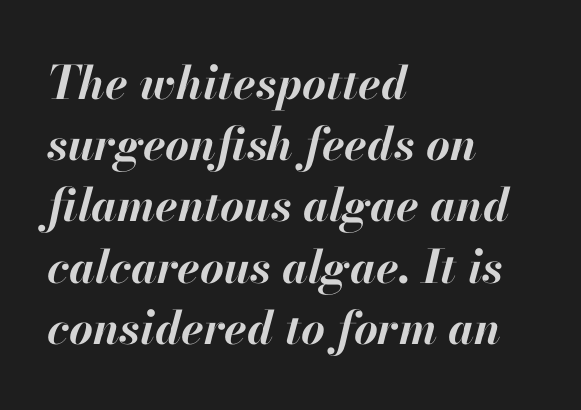
{"italic": "yes", "lean": "right", "slant_degrees": 13, "bold": "yes", "weight": "bold", "width": "normal", "stroke_contrast": "high", "x_height": "small", "monospaced": "no", "underline": "no", "align": "left", "line_spacing": "normal", "line_spacing_ratio": 1.33, "letter_spacing": "normal", "letter_spacing_em": 0.0, "glyph_px": 46}
